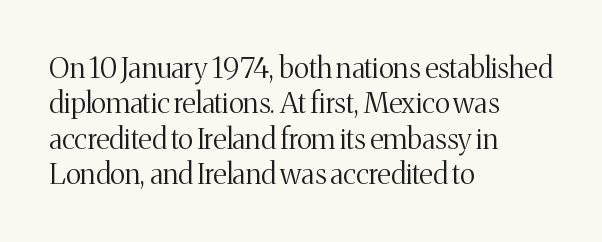
Q: Is the text bold? A: No.
Q: Is the text italic (slanted)? A: No, it is upright.
Q: Is the typeface a serif or a sans-serif typeface? A: Serif.
Q: Is the text underlined? A: No.
Q: How is the paragraph aligned? A: Left-aligned.
Q: Is the spacing between letters normal or unusually wide? A: Normal.
Q: Width (condensed, normal, or wide)? A: Normal.
Q: Stroke contrast? A: Medium.
Q: x-height? A: Medium.
Q: Monospaced? A: No.
